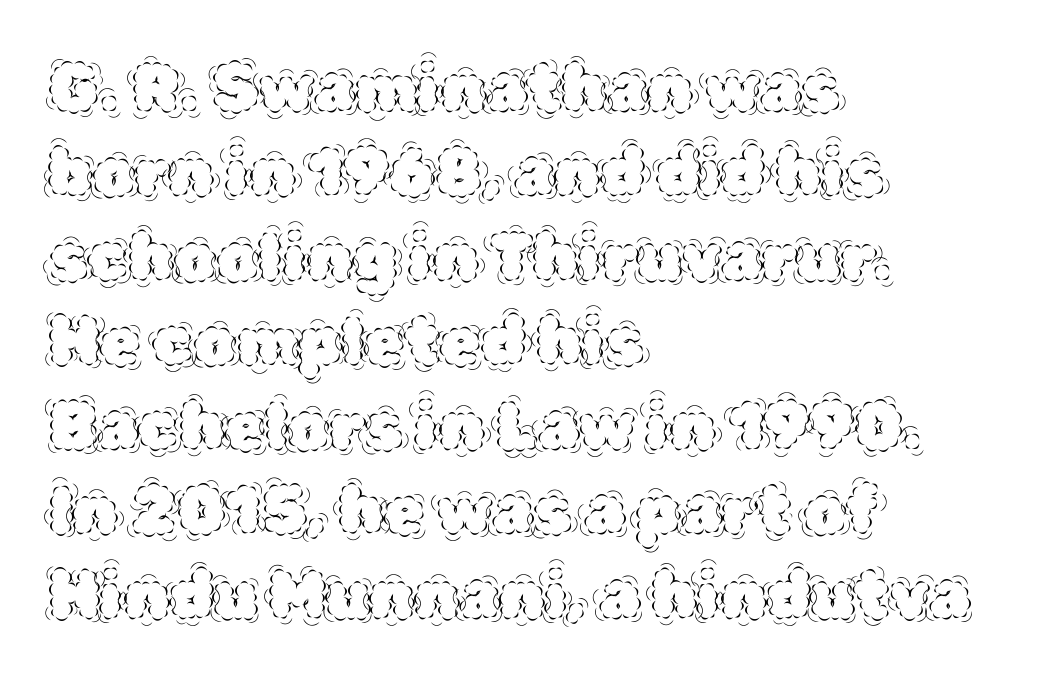
The rendering anchors every line to the left-hand side. Is this a fixed-width face? No — the glyphs have proportional, varying widths. Bare-footed words on every line. Weight class: somewhere from thin through regular. What's the leading like? Ordinary, nothing unusual.
